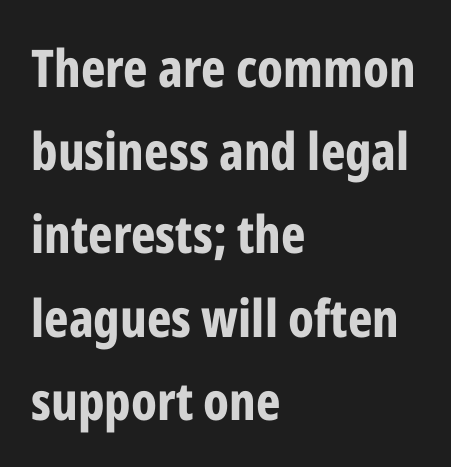
Notice how thick the strokes are: this is what a full bold looks like. Designer's note — italics off, roman on. Anything drawn beneath the words? Only blank space. The lines in this sample share a left origin and differ only in where they stop. Note the varied advance widths — an 'i' is clearly narrower than an 'm'. You could call the tracking neutral — neither tight nor loose.
